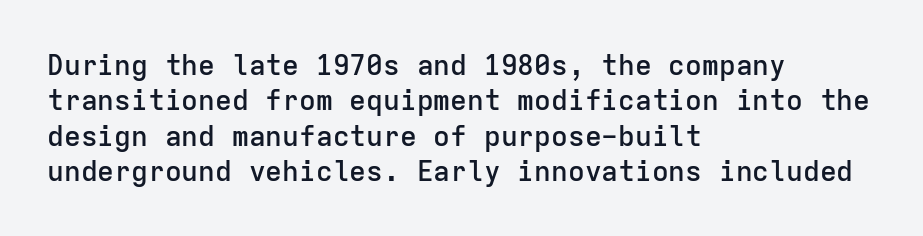
The image shows 28 px semibold sans-serif type, upright, monospaced; set left-aligned, normal line spacing (1.26x), normal letter spacing, not underlined; low stroke contrast and a medium x-height.
